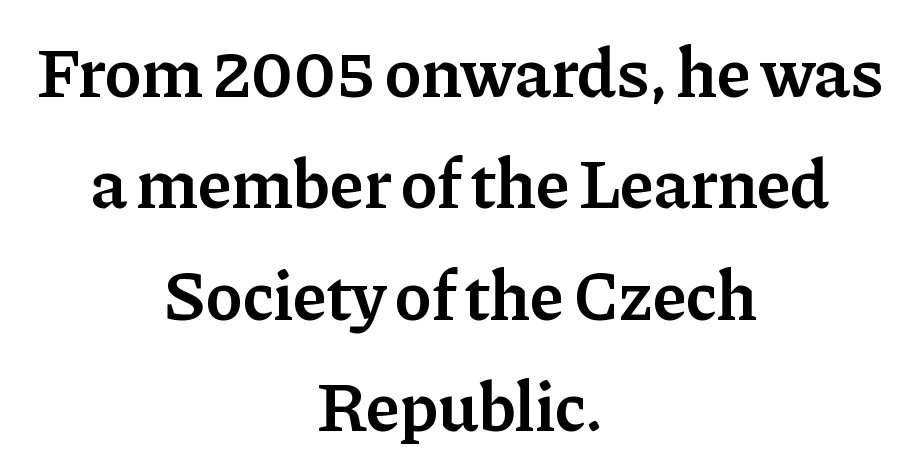
Q: Is the text bold? A: Semi-bold.
Q: Is the text italic (slanted)? A: No, it is upright.
Q: Is the typeface a serif or a sans-serif typeface? A: Serif.
Q: Is the text underlined? A: No.
Q: How is the paragraph aligned? A: Centered.
Q: Is the spacing between letters normal or unusually wide? A: Normal.
Q: Is the spacing between lines tight, normal or loose? A: Normal.
Q: Width (condensed, normal, or wide)? A: Normal.
Q: Stroke contrast? A: Low.
Q: x-height? A: Medium.
Q: Monospaced? A: No.
